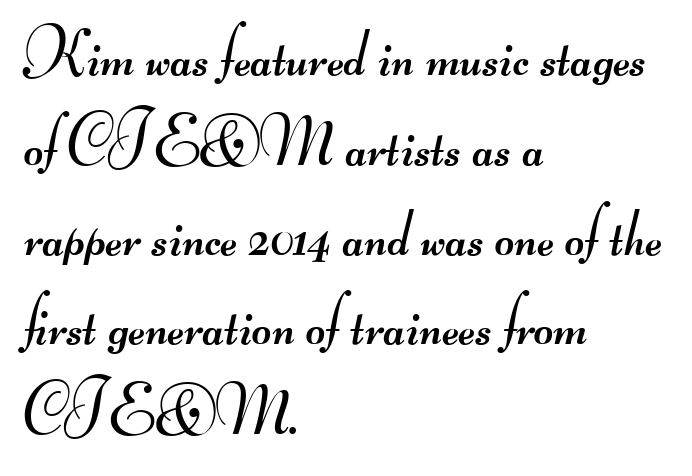
The paragraph has a hard left edge and a soft right edge. Leading matches the norm, producing a regular column. Does the type have serifs? No, each stem ends abruptly. Nothing unusual about the tracking: characters are spaced as the font intends.
